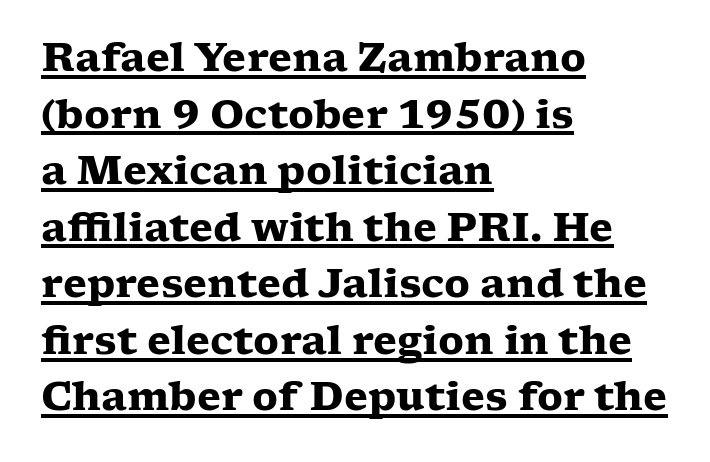
Summary of weight: heavy, a full bold. The paragraph shown leans on its left margin. A typesetter would label this face a serif. Every stem runs plumb, perpendicular to the baseline.
